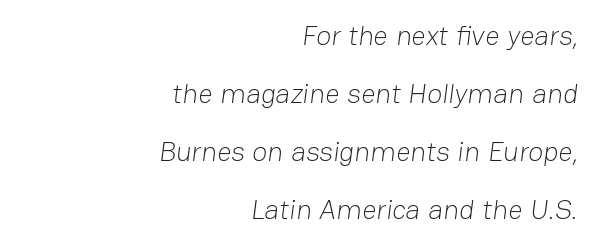
The image shows 28 px light sans-serif type; set right-aligned, loose line spacing (2.07x), normal letter spacing, not underlined; low stroke contrast and a medium x-height.
